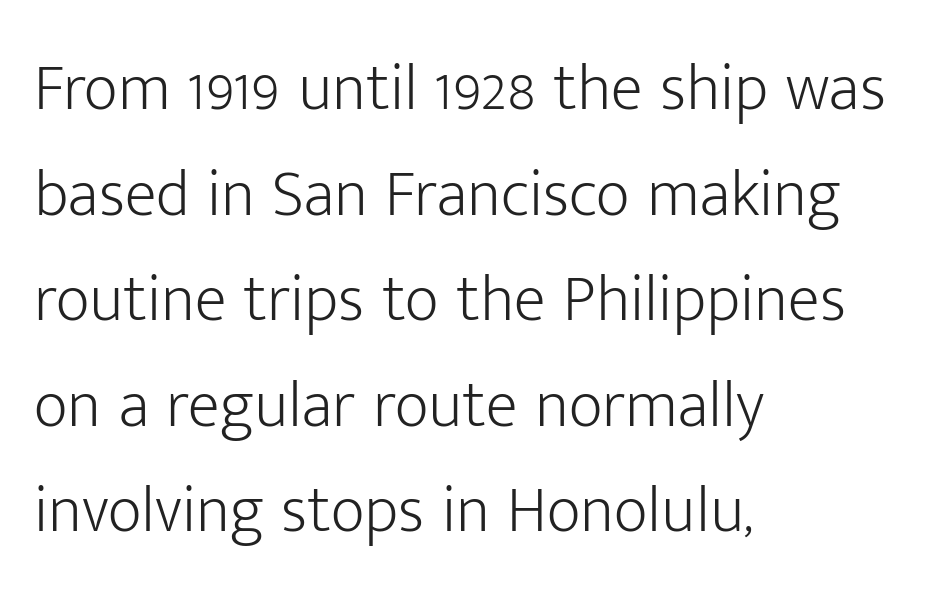
Spacing verdict: proportional, widths tailored to each character. Typeset ragged right — the left edge is the straight one. What stands out about the letter spacing? Nothing — it is the standard amount. No feet cap the strokes, marking this as sans-serif type. This block has exactly the height ordinary leading produces.
